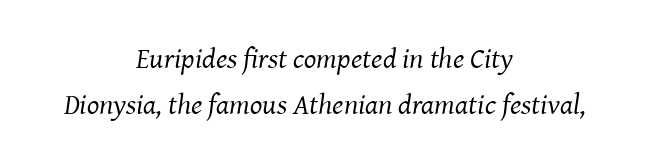
Q: Is the text bold? A: No.
Q: Is the text italic (slanted)? A: Yes, it leans right by about 8 degrees.
Q: Is the typeface a serif or a sans-serif typeface? A: Serif.
Q: Is the text underlined? A: No.
Q: How is the paragraph aligned? A: Centered.
Q: Is the spacing between letters normal or unusually wide? A: Normal.
Q: Is the spacing between lines tight, normal or loose? A: Normal.
Q: Width (condensed, normal, or wide)? A: Normal.
Q: Stroke contrast? A: Medium.
Q: x-height? A: Medium.
Q: Monospaced? A: No.
